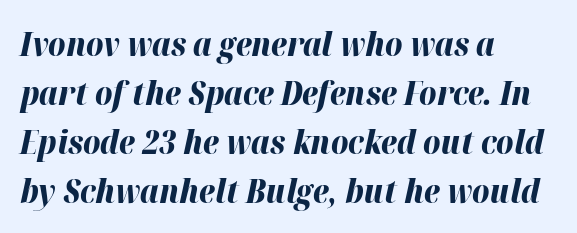
{"italic": "yes", "lean": "right", "slant_degrees": 12, "bold": "yes", "weight": "bold", "width": "normal", "stroke_contrast": "high", "x_height": "medium", "monospaced": "no", "underline": "no", "align": "left", "line_spacing": "normal", "line_spacing_ratio": 1.48, "letter_spacing": "normal", "letter_spacing_em": 0.0, "glyph_px": 33}
